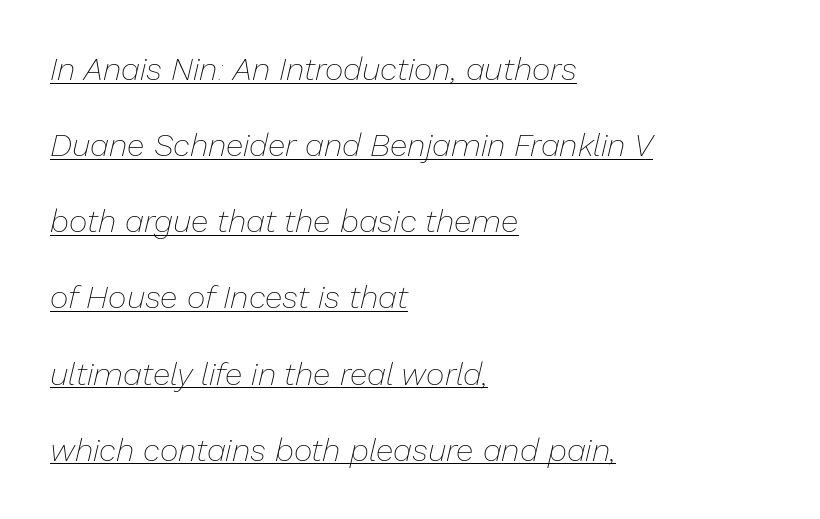
Q: Is the text bold? A: No.
Q: Is the text italic (slanted)? A: Yes, it leans right by about 13 degrees.
Q: Is the text underlined? A: Yes.
Q: How is the paragraph aligned? A: Left-aligned.
Q: Is the spacing between letters normal or unusually wide? A: Normal.
Q: Is the spacing between lines tight, normal or loose? A: Loose.
Q: Width (condensed, normal, or wide)? A: Normal.
Q: Stroke contrast? A: Low.
Q: x-height? A: Medium.
Q: Monospaced? A: No.
